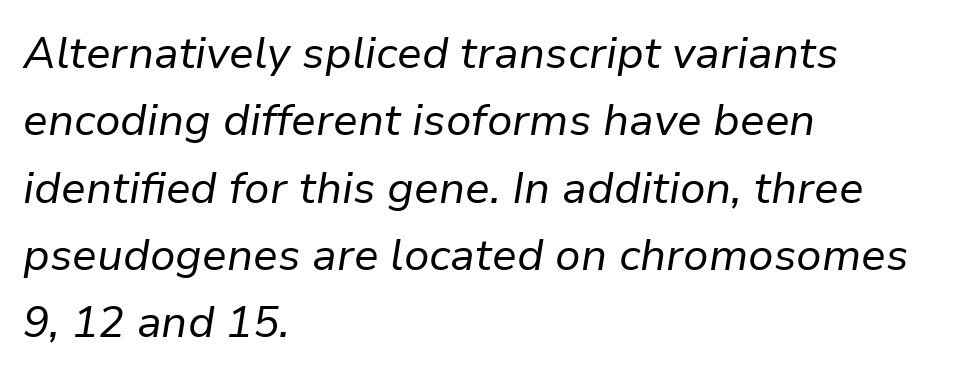
Q: Is the text bold? A: No.
Q: Is the text italic (slanted)? A: Yes, it leans right by about 9 degrees.
Q: Is the text underlined? A: No.
Q: How is the paragraph aligned? A: Left-aligned.
Q: Is the spacing between letters normal or unusually wide? A: Normal.
Q: Is the spacing between lines tight, normal or loose? A: Normal.
Q: Width (condensed, normal, or wide)? A: Normal.
Q: Stroke contrast? A: Low.
Q: x-height? A: Medium.
Q: Monospaced? A: No.
